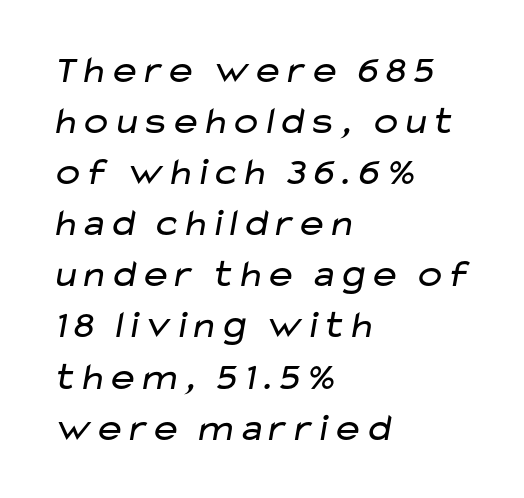
The image shows 39 px regular-weight, wide sans-serif type; set left-aligned, normal line spacing (1.31x), normal letter spacing, not underlined; low stroke contrast and a medium x-height.
